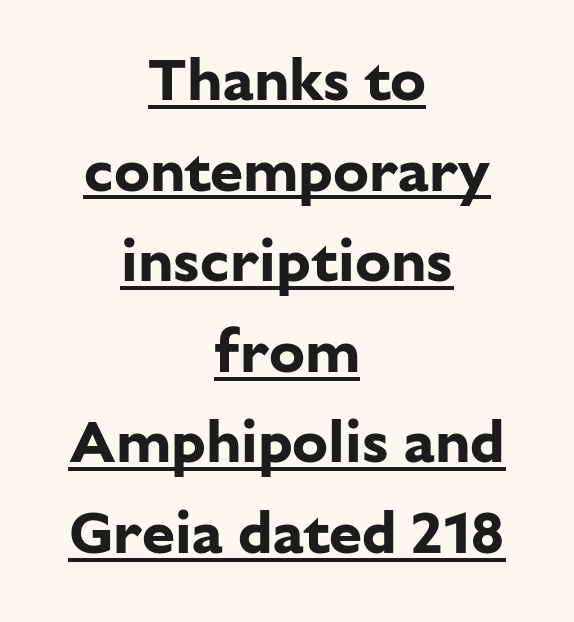
Q: Is the text bold? A: Yes.
Q: Is the text italic (slanted)? A: No, it is upright.
Q: Is the typeface a serif or a sans-serif typeface? A: Sans-serif.
Q: Is the text underlined? A: Yes.
Q: How is the paragraph aligned? A: Centered.
Q: Is the spacing between letters normal or unusually wide? A: Normal.
Q: Is the spacing between lines tight, normal or loose? A: Normal.
Q: Width (condensed, normal, or wide)? A: Normal.
Q: Stroke contrast? A: Low.
Q: x-height? A: Medium.
Q: Monospaced? A: No.
